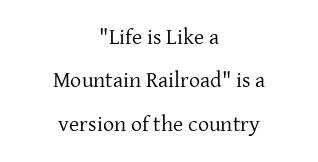
In terms of letterspacing, this is plain default setting. Is there any slant? The stems are plumb. Rows of type keep a wide berth in the vertical direction. A clean baseline with only descenders dipping below it. Is the stroke heavy? The answer is a plain regular-or-lighter. Line starts and ends both wander, symmetrically.
